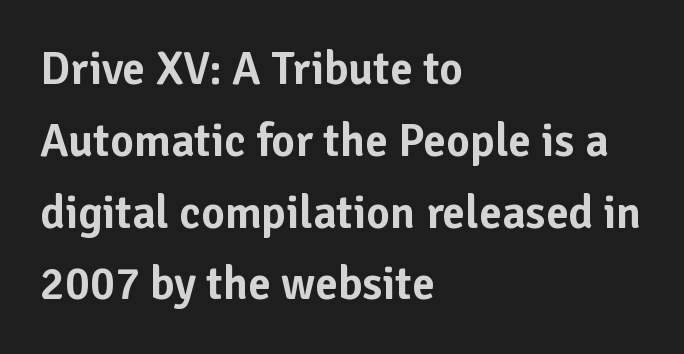
The image shows 46 px sans-serif type, upright; set left-aligned, normal line spacing (1.56x), normal letter spacing, not underlined; low stroke contrast and a medium x-height.
